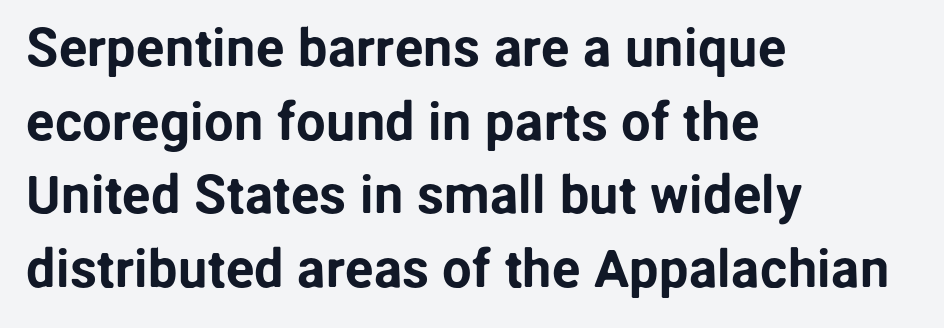
The image shows 53 px sans-serif type, upright; set left-aligned, normal line spacing (1.39x), normal letter spacing, not underlined; low stroke contrast and a medium x-height.
